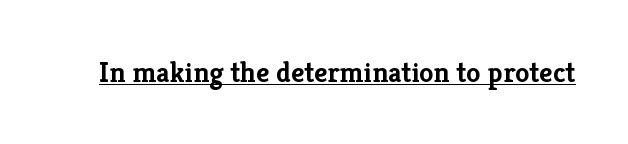
Q: Is the text bold? A: Yes.
Q: Is the text italic (slanted)? A: No, it is upright.
Q: Is the typeface a serif or a sans-serif typeface? A: Serif.
Q: Is the text underlined? A: Yes.
Q: Is the spacing between letters normal or unusually wide? A: Normal.
Q: Width (condensed, normal, or wide)? A: Normal.
Q: Stroke contrast? A: Low.
Q: x-height? A: Medium.
Q: Monospaced? A: No.
